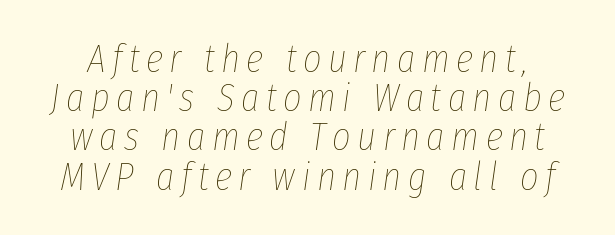
Q: Is the text bold? A: No.
Q: Is the text italic (slanted)? A: Yes, it leans right by about 8 degrees.
Q: Is the text underlined? A: No.
Q: Is the spacing between lines tight, normal or loose? A: Tight.
Q: Width (condensed, normal, or wide)? A: Condensed.
Q: Stroke contrast? A: Low.
Q: x-height? A: Medium.
Q: Monospaced? A: No.
